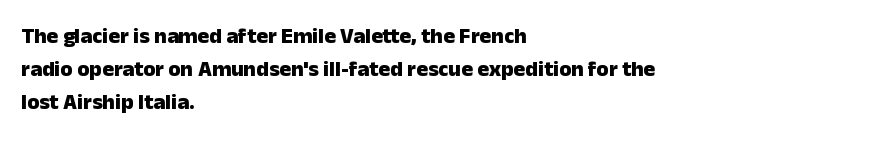
{"italic": "no", "bold": "yes", "underline": "no", "align": "left", "line_spacing": "normal", "line_spacing_ratio": 1.49, "letter_spacing": "normal", "letter_spacing_em": 0.0, "glyph_px": 22}
